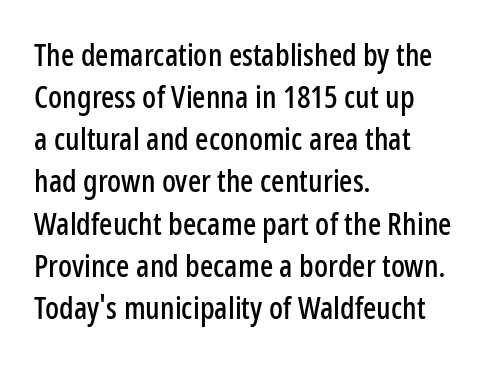
Q: Is the text italic (slanted)? A: No, it is upright.
Q: Is the typeface a serif or a sans-serif typeface? A: Sans-serif.
Q: Is the text underlined? A: No.
Q: How is the paragraph aligned? A: Left-aligned.
Q: Is the spacing between letters normal or unusually wide? A: Normal.
Q: Is the spacing between lines tight, normal or loose? A: Normal.
Q: Width (condensed, normal, or wide)? A: Condensed.
Q: Stroke contrast? A: Low.
Q: x-height? A: Medium.
Q: Monospaced? A: No.
